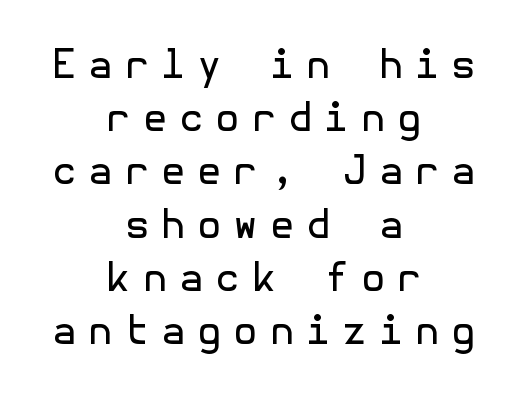
This sample uses an upright cut, with every glyph sitting square on the baseline. If you measured baseline to baseline, you'd find a middling distance. The tracking reads as deliberately expanded to a designer's eye. Summary of weight: not heavy and not bold. Check the space under the baseline: it is left empty.
